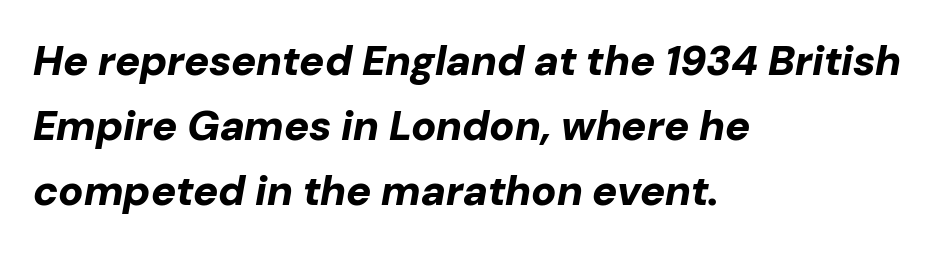
Q: Is the text bold? A: Yes.
Q: Is the text italic (slanted)? A: Yes, it leans right by about 10 degrees.
Q: Is the text underlined? A: No.
Q: How is the paragraph aligned? A: Left-aligned.
Q: Is the spacing between letters normal or unusually wide? A: Normal.
Q: Is the spacing between lines tight, normal or loose? A: Normal.
Q: Width (condensed, normal, or wide)? A: Normal.
Q: Stroke contrast? A: Low.
Q: x-height? A: Medium.
Q: Monospaced? A: No.
